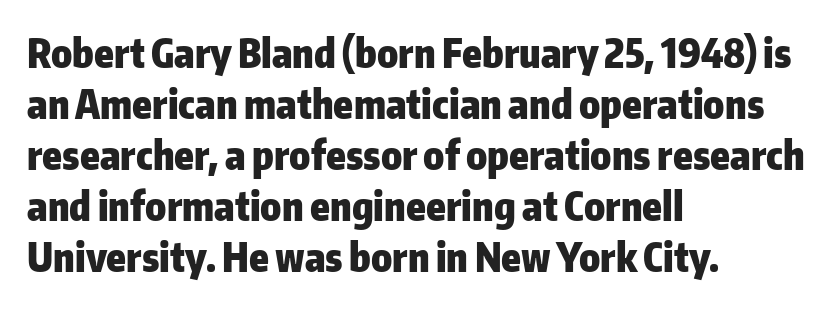
Q: Is the text bold? A: Yes.
Q: Is the text italic (slanted)? A: No, it is upright.
Q: Is the typeface a serif or a sans-serif typeface? A: Sans-serif.
Q: Is the text underlined? A: No.
Q: How is the paragraph aligned? A: Left-aligned.
Q: Is the spacing between letters normal or unusually wide? A: Normal.
Q: Is the spacing between lines tight, normal or loose? A: Normal.
Q: Width (condensed, normal, or wide)? A: Normal.
Q: Stroke contrast? A: Low.
Q: x-height? A: Medium.
Q: Monospaced? A: No.
